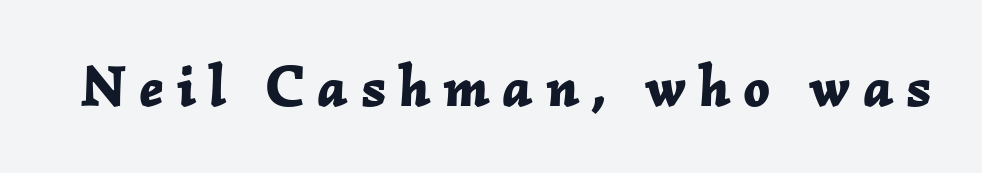
Q: Is the text bold? A: Yes.
Q: Is the text italic (slanted)? A: Yes, it leans right by about 2 degrees.
Q: Is the text underlined? A: No.
Q: Is the spacing between letters normal or unusually wide? A: Unusually wide.
Q: Width (condensed, normal, or wide)? A: Normal.
Q: Stroke contrast? A: Low.
Q: x-height? A: Medium.
Q: Monospaced? A: No.
